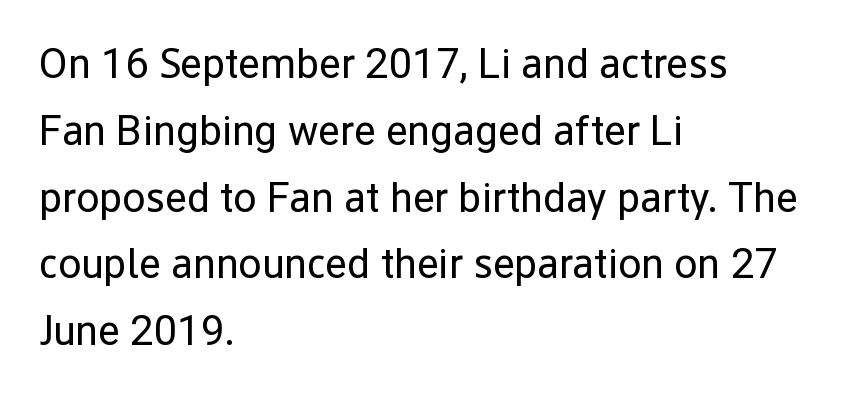
Are there feet on the stems? There aren't — it's a sans. The rendering anchors every line to the left-hand side. Default kerning and tracking; the words read as compact shapes. The baseline area is clear. The face used here is proportionally spaced, like ordinary book or web type.
